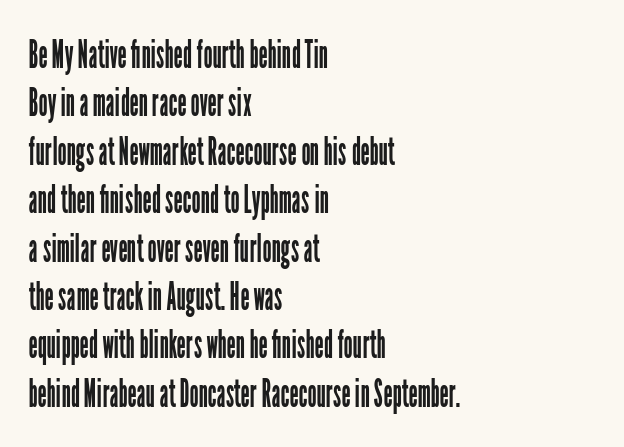
Q: Is the text bold? A: No.
Q: Is the text italic (slanted)? A: No, it is upright.
Q: Is the typeface a serif or a sans-serif typeface? A: Sans-serif.
Q: Is the text underlined? A: No.
Q: How is the paragraph aligned? A: Left-aligned.
Q: Is the spacing between letters normal or unusually wide? A: Normal.
Q: Width (condensed, normal, or wide)? A: Condensed.
Q: Stroke contrast? A: Low.
Q: x-height? A: Medium.
Q: Monospaced? A: No.
